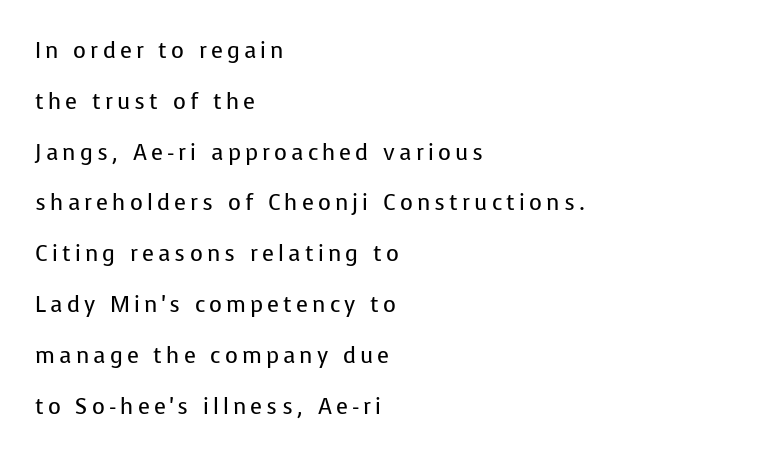
The letterforms sit at book weight or below. Rendered with straight, roman letterforms. The rag falls on the right side of this text block. The specimen omits any rule beneath the text block's lines. Quick note: interline space is abundant.
